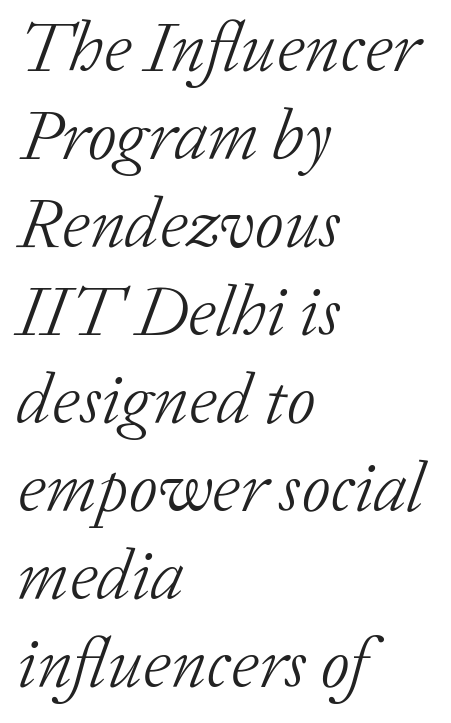
Q: Is the text bold? A: No.
Q: Is the text italic (slanted)? A: Yes, it leans right by about 20 degrees.
Q: Is the typeface a serif or a sans-serif typeface? A: Serif.
Q: Is the text underlined? A: No.
Q: How is the paragraph aligned? A: Left-aligned.
Q: Is the spacing between letters normal or unusually wide? A: Normal.
Q: Width (condensed, normal, or wide)? A: Normal.
Q: Stroke contrast? A: Low.
Q: x-height? A: Medium.
Q: Monospaced? A: No.
